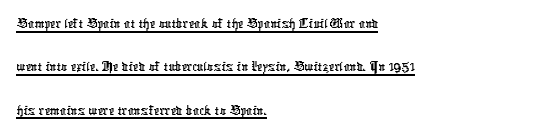
Q: Is the typeface a serif or a sans-serif typeface? A: Sans-serif.
Q: Is the text underlined? A: Yes.
Q: How is the paragraph aligned? A: Left-aligned.
Q: Is the spacing between letters normal or unusually wide? A: Normal.
Q: Is the spacing between lines tight, normal or loose? A: Normal.
Q: Width (condensed, normal, or wide)? A: Condensed.
Q: Stroke contrast? A: Low.
Q: x-height? A: Medium.
Q: Monospaced? A: No.
